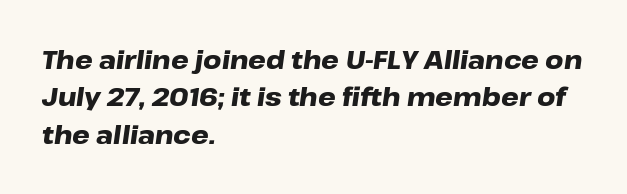
{"italic": "yes", "lean": "right", "slant_degrees": 8, "bold": "yes", "underline": "no", "align": "left", "line_spacing": "normal", "line_spacing_ratio": 1.5, "letter_spacing": "normal", "letter_spacing_em": 0.0, "glyph_px": 25}
